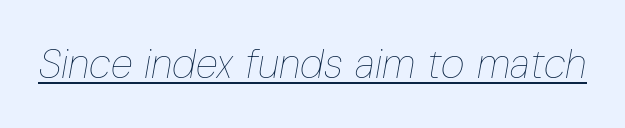
{"italic": "yes", "lean": "right", "slant_degrees": 10, "bold": "no", "weight": "thin", "width": "condensed", "stroke_contrast": "low", "x_height": "medium", "monospaced": "no", "underline": "yes", "letter_spacing": "normal", "letter_spacing_em": 0.0, "glyph_px": 41}
